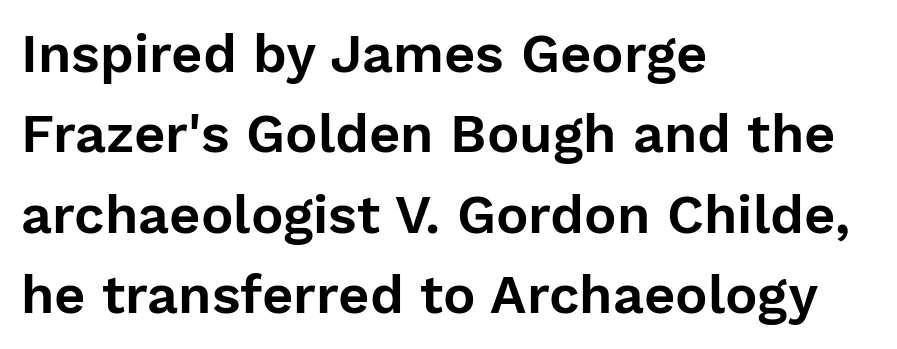
Q: Is the text italic (slanted)? A: No, it is upright.
Q: Is the typeface a serif or a sans-serif typeface? A: Sans-serif.
Q: Is the text underlined? A: No.
Q: How is the paragraph aligned? A: Left-aligned.
Q: Is the spacing between letters normal or unusually wide? A: Normal.
Q: Is the spacing between lines tight, normal or loose? A: Normal.
Q: Width (condensed, normal, or wide)? A: Normal.
Q: Stroke contrast? A: Low.
Q: x-height? A: Medium.
Q: Monospaced? A: No.
